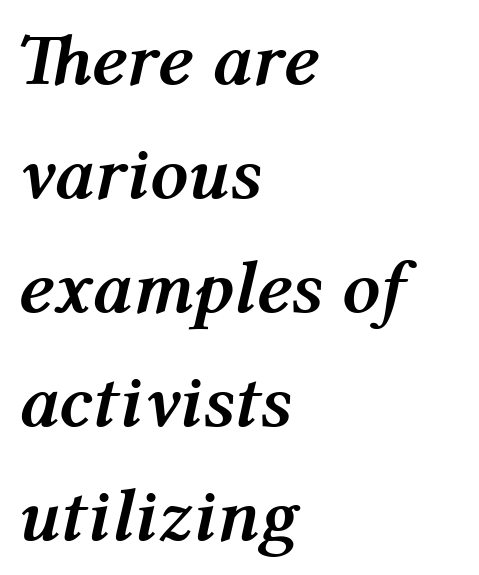
The compositor pushed each line to the left boundary. Summary of vertical rhythm: regular, with standard interline spacing. Looking at the ascenders, they clearly lean. How heavy is the stroke? Heavy — this is a bold.
